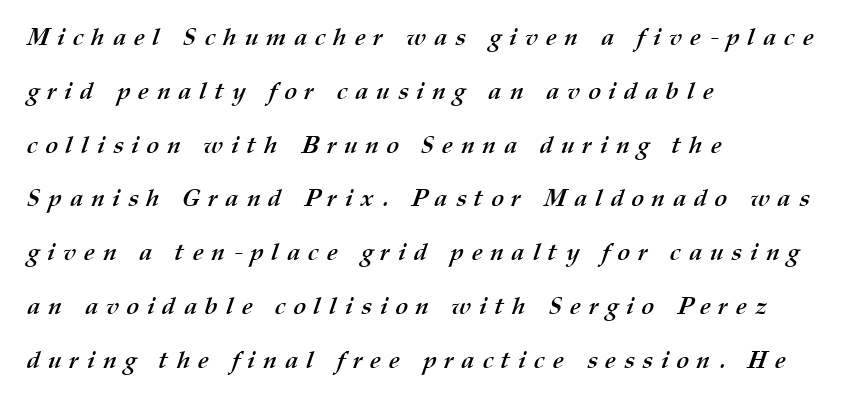
Q: Is the text bold? A: Yes.
Q: Is the text underlined? A: No.
Q: How is the paragraph aligned? A: Left-aligned.
Q: Is the spacing between letters normal or unusually wide? A: Unusually wide.
Q: Is the spacing between lines tight, normal or loose? A: Loose.
